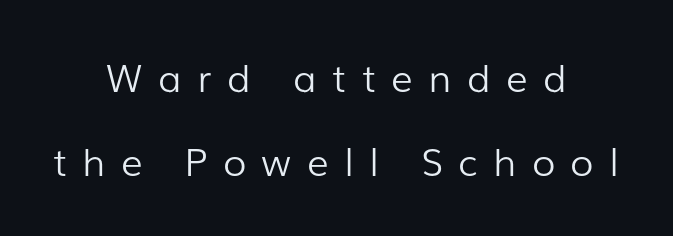
Q: Is the text bold? A: No.
Q: Is the text italic (slanted)? A: No, it is upright.
Q: Is the typeface a serif or a sans-serif typeface? A: Sans-serif.
Q: Is the text underlined? A: No.
Q: How is the paragraph aligned? A: Centered.
Q: Is the spacing between letters normal or unusually wide? A: Unusually wide.
Q: Is the spacing between lines tight, normal or loose? A: Loose.
Q: Width (condensed, normal, or wide)? A: Normal.
Q: Stroke contrast? A: Low.
Q: x-height? A: Medium.
Q: Monospaced? A: No.
